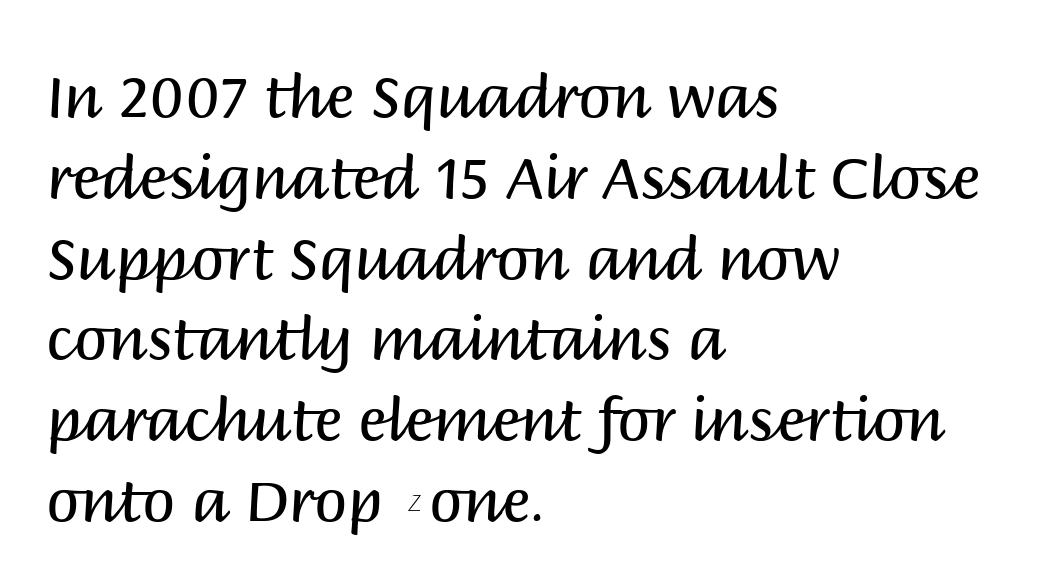
Q: Is the text bold? A: No.
Q: Is the text italic (slanted)? A: Yes.
Q: Is the typeface a serif or a sans-serif typeface? A: Sans-serif.
Q: Is the text underlined? A: No.
Q: How is the paragraph aligned? A: Left-aligned.
Q: Is the spacing between letters normal or unusually wide? A: Normal.
Q: Is the spacing between lines tight, normal or loose? A: Normal.
Q: Width (condensed, normal, or wide)? A: Normal.
Q: Stroke contrast? A: Medium.
Q: x-height? A: Large.
Q: Monospaced? A: No.
